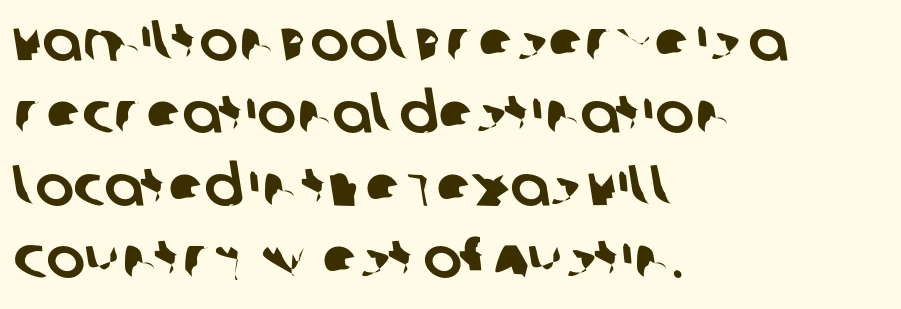
Glyph-to-glyph distance matches everyday printed text. Every row of glyphs begins at an identical x-position on the left. If you measured baseline to baseline, you'd find a middling distance. Rule under the text: the space is simply empty. Think of a printed novel: that variable character pitch is what you see here. This rendering employs a face without finishing strokes, i.e., a sans-serif.
